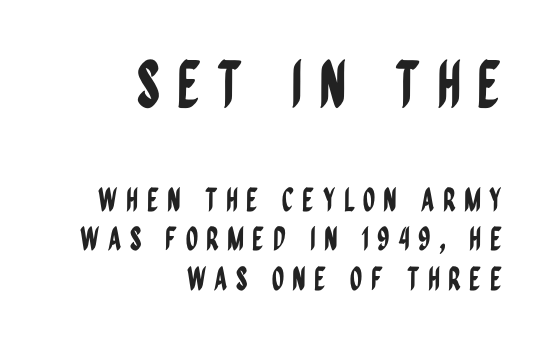
{"serif": "no", "italic": "no", "width": "condensed", "stroke_contrast": "low", "x_height": "large", "monospaced": "no", "underline": "no", "align": "right", "line_spacing_ratio": 1.23, "letter_spacing": "wide", "letter_spacing_em": 0.25, "larger_block": "first", "size_ratio": 2.0, "glyph_px": 64}
